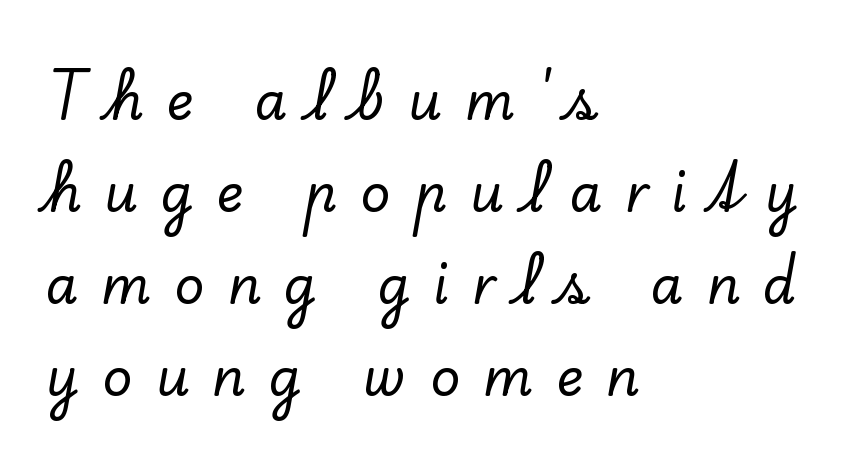
The image shows 52 px serif type; set left-aligned, line spacing 1.77x, unusually wide letter spacing (+0.44 em), not underlined; low stroke contrast and a small x-height.
